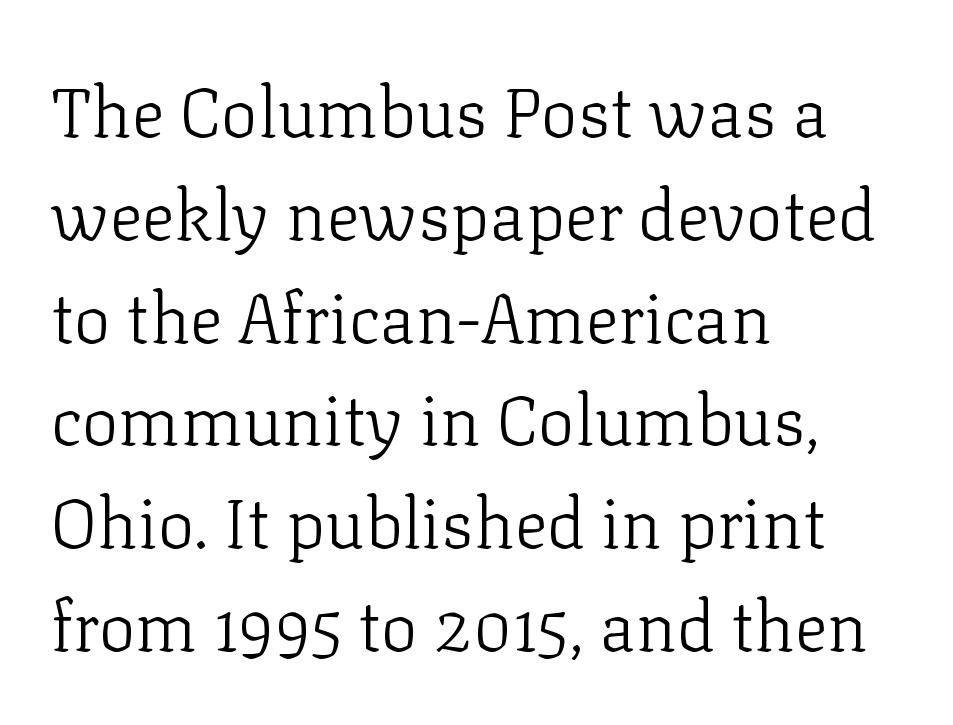
Q: Is the text bold? A: No.
Q: Is the text italic (slanted)? A: No, it is upright.
Q: Is the typeface a serif or a sans-serif typeface? A: Serif.
Q: Is the text underlined? A: No.
Q: How is the paragraph aligned? A: Left-aligned.
Q: Is the spacing between letters normal or unusually wide? A: Normal.
Q: Is the spacing between lines tight, normal or loose? A: Normal.
Q: Width (condensed, normal, or wide)? A: Normal.
Q: Stroke contrast? A: Low.
Q: x-height? A: Medium.
Q: Monospaced? A: No.
